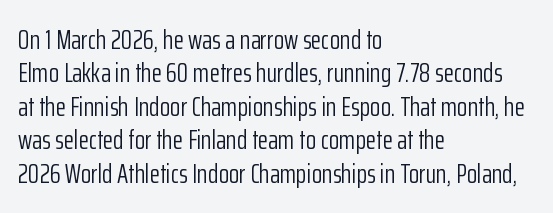
No letter is thick-stroked: the sample isn't bold. This rendering leaves character spacing at its baseline value. A bare baseline throughout the passage. Line beginnings align vertically; line endings do not. This sample uses an upright cut, with every glyph sitting square on the baseline.
